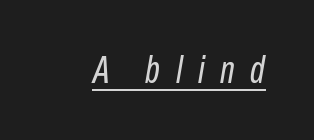
Looks like someone drew a line under every word here. The rendering uses natural spacing where letterforms have individual widths. This reads as an unemphasized weight, regular at the heaviest. There's an unmistakable incline to the writing here. Does extra space separate the letters? Yes, quite a lot of it.
